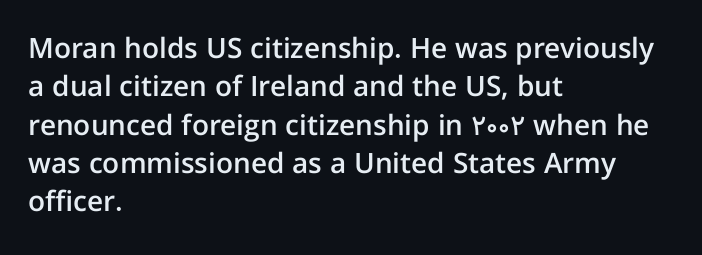
{"serif": "no", "italic": "no", "bold": "semi", "weight": "semibold", "width": "normal", "stroke_contrast": "low", "x_height": "medium", "monospaced": "no", "underline": "no", "align": "left", "line_spacing": "normal", "line_spacing_ratio": 1.37, "letter_spacing": "normal", "letter_spacing_em": 0.0, "glyph_px": 28}
